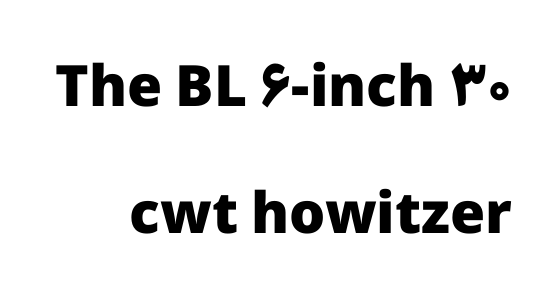
You could not count columns in this text — the font is proportionally spaced. The lettering stays uniformly vertical, giving the passage a roman look. This is heavy type, rendered in bold. Horizontal bands of white between lines are thick stripes.
